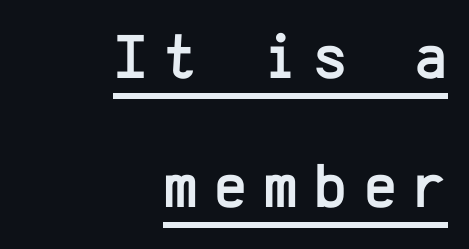
{"serif": "no", "italic": "no", "width": "normal", "stroke_contrast": "low", "x_height": "medium", "monospaced": "yes", "underline": "yes", "align": "right", "line_spacing": "loose", "line_spacing_ratio": 2.05, "letter_spacing": "wide", "letter_spacing_em": 0.27, "glyph_px": 63}
